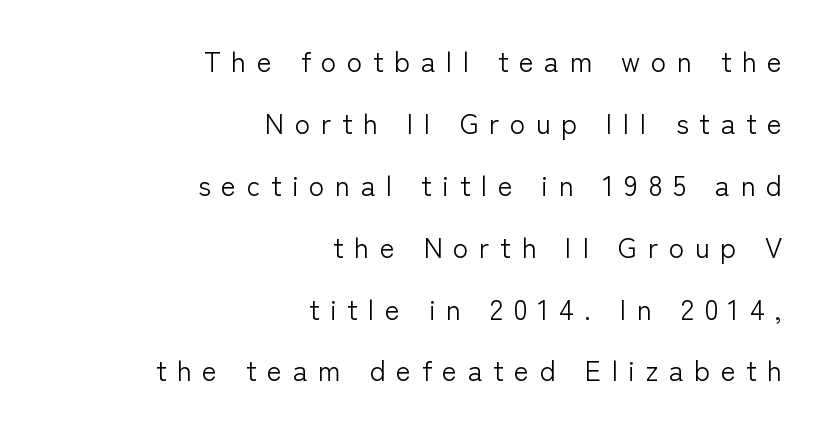
Q: Is the text bold? A: No.
Q: Is the text italic (slanted)? A: No, it is upright.
Q: Is the typeface a serif or a sans-serif typeface? A: Sans-serif.
Q: Is the text underlined? A: No.
Q: How is the paragraph aligned? A: Right-aligned.
Q: Is the spacing between letters normal or unusually wide? A: Unusually wide.
Q: Is the spacing between lines tight, normal or loose? A: Loose.
Q: Width (condensed, normal, or wide)? A: Normal.
Q: Stroke contrast? A: Low.
Q: x-height? A: Medium.
Q: Monospaced? A: No.
